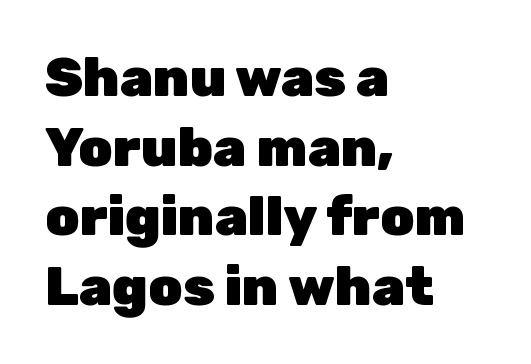
{"serif": "no", "italic": "no", "bold": "yes", "weight": "heavy", "width": "normal", "stroke_contrast": "low", "x_height": "medium", "monospaced": "no", "underline": "no", "align": "left", "line_spacing": "normal", "line_spacing_ratio": 1.29, "letter_spacing": "normal", "letter_spacing_em": 0.0, "glyph_px": 54}
